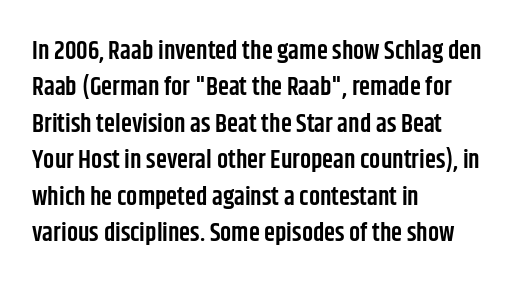
A somewhat darkened texture: the type is semibold rather than bold. If you drew a ruler down the left edge, every line would touch it. The zone under the glyphs is completely vacant. Ascenders rise straight up at ninety degrees. Caption: standard tracking, unaltered. Each new line begins a customary step beneath the previous one.
